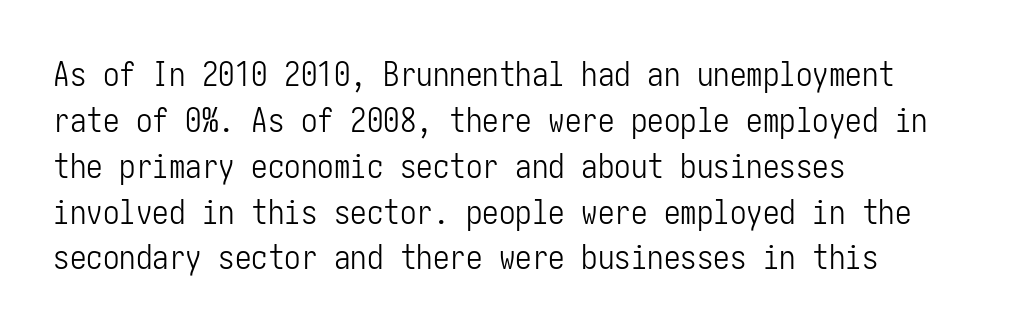
Successive baselines arrive at the customary interval. Weight: not bold — regular or lighter. This sample uses a sans-serif face. Rendered with straight, roman letterforms. How are the letters spaced? Ordinarily, with no added tracking.
